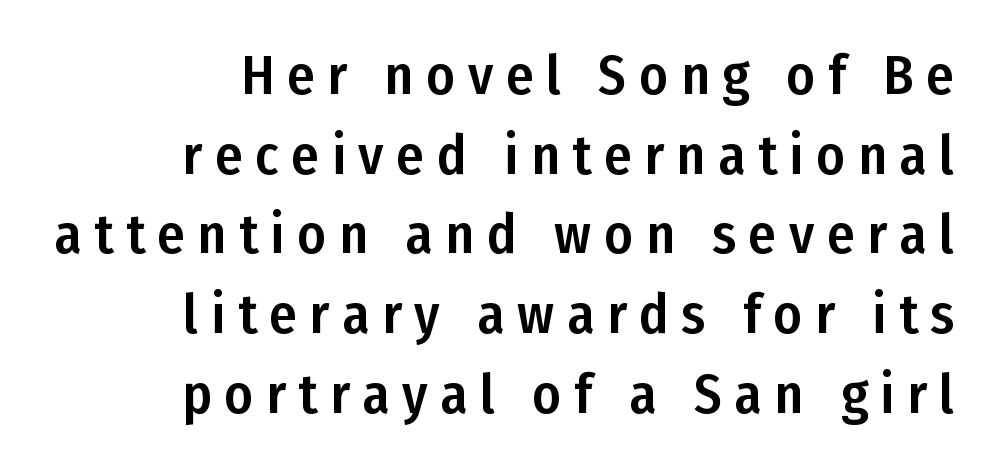
Q: Is the text italic (slanted)? A: No, it is upright.
Q: Is the typeface a serif or a sans-serif typeface? A: Sans-serif.
Q: Is the text underlined? A: No.
Q: How is the paragraph aligned? A: Right-aligned.
Q: Is the spacing between letters normal or unusually wide? A: Unusually wide.
Q: Is the spacing between lines tight, normal or loose? A: Normal.
Q: Width (condensed, normal, or wide)? A: Condensed.
Q: Stroke contrast? A: Low.
Q: x-height? A: Medium.
Q: Monospaced? A: No.
